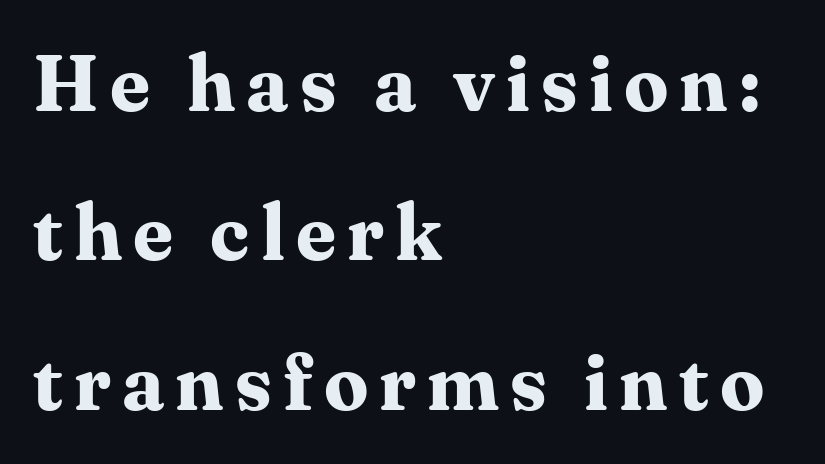
The space directly below the letters is spotless. Heft: maximum for text — a bold. Posture: upright roman. Think of a printed novel: that variable character pitch is what you see here. These lines are composed in type with serifs.
